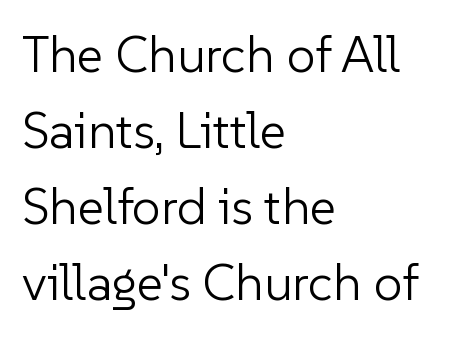
Do the characters align in a grid? No, the font is proportional. Summary of weight: not heavy and not bold. Look at the bottom of the vertical strokes: they stop flat, with no serifs. Line starts are locked; line ends wander. Italic: no, the glyphs are upright roman.
